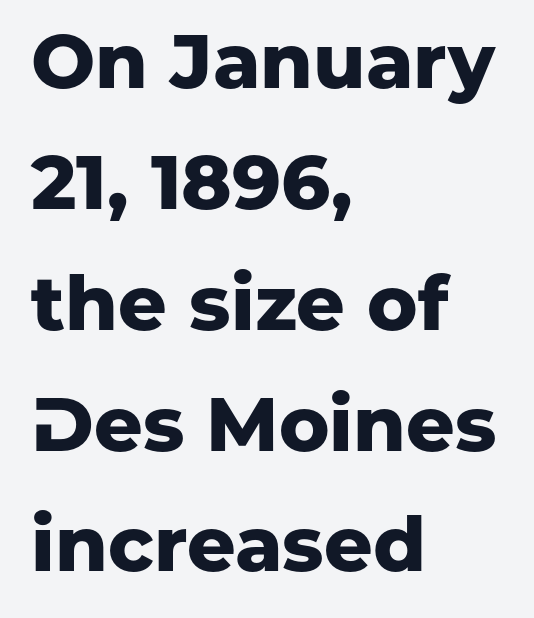
The image shows 76 px heavy sans-serif type, upright; set left-aligned, normal line spacing (1.59x), normal letter spacing, not underlined; low stroke contrast and a medium x-height.
